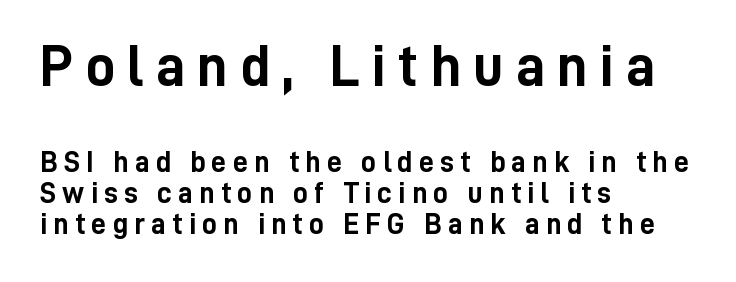
The image shows 59 px semibold, condensed sans-serif type, upright; set left-aligned, tight line spacing (1.04x), unusually wide letter spacing (+0.2 em), not underlined; the first (top) block is 1.97x larger; low stroke contrast and a medium x-height.
